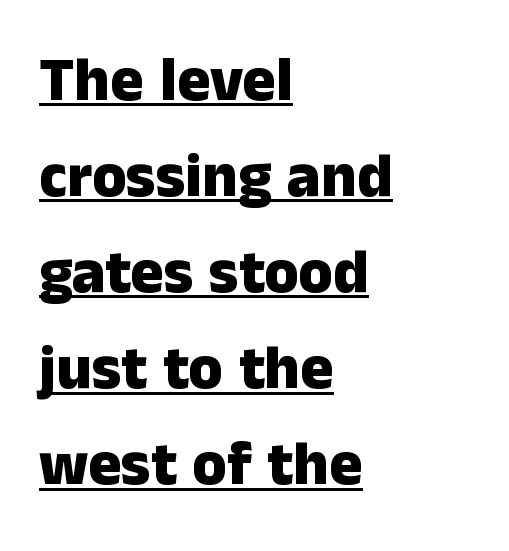
{"serif": "no", "italic": "no", "bold": "yes", "weight": "heavy", "width": "normal", "stroke_contrast": "low", "x_height": "medium", "monospaced": "no", "underline": "yes", "align": "left", "line_spacing": "normal", "line_spacing_ratio": 1.55, "letter_spacing": "normal", "letter_spacing_em": 0.0, "glyph_px": 62}
